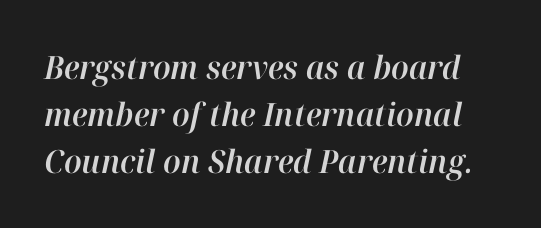
Plain, unruled lines of type. There is no visible air inserted between adjacent glyphs. Slant detected: the letters are inclined. These lines sit exactly where default settings would place them.
